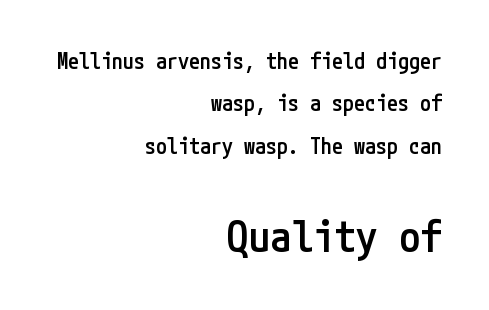
{"serif": "no", "italic": "no", "bold": "semi", "weight": "semibold", "width": "condensed", "stroke_contrast": "low", "x_height": "medium", "underline": "no", "align": "right", "line_spacing": "loose", "line_spacing_ratio": 1.93, "letter_spacing": "normal", "letter_spacing_em": 0.0, "larger_block": "second", "size_ratio": 1.95, "glyph_px": 43}
